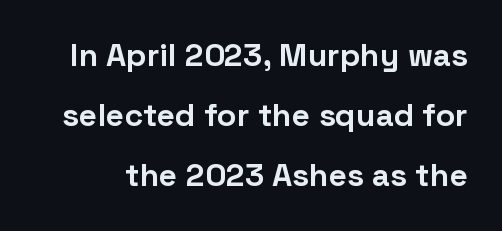
Q: Is the text bold? A: Yes.
Q: Is the text italic (slanted)? A: No, it is upright.
Q: Is the typeface a serif or a sans-serif typeface? A: Sans-serif.
Q: Is the text underlined? A: No.
Q: Is the spacing between letters normal or unusually wide? A: Normal.
Q: Width (condensed, normal, or wide)? A: Normal.
Q: Stroke contrast? A: Low.
Q: x-height? A: Medium.
Q: Monospaced? A: No.
